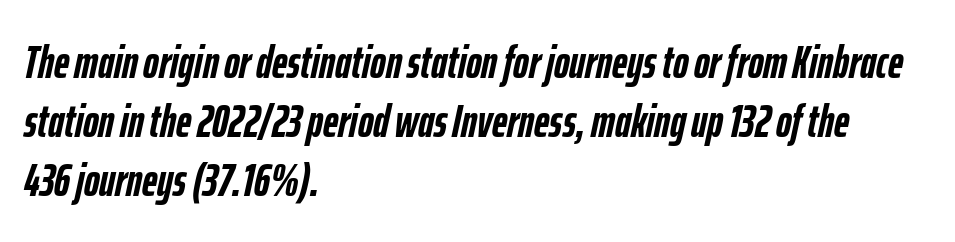
Q: Is the text bold? A: Yes.
Q: Is the text italic (slanted)? A: Yes, it leans right by about 12 degrees.
Q: Is the text underlined? A: No.
Q: How is the paragraph aligned? A: Left-aligned.
Q: Is the spacing between letters normal or unusually wide? A: Normal.
Q: Is the spacing between lines tight, normal or loose? A: Normal.
Q: Width (condensed, normal, or wide)? A: Condensed.
Q: Stroke contrast? A: Low.
Q: x-height? A: Medium.
Q: Monospaced? A: No.
